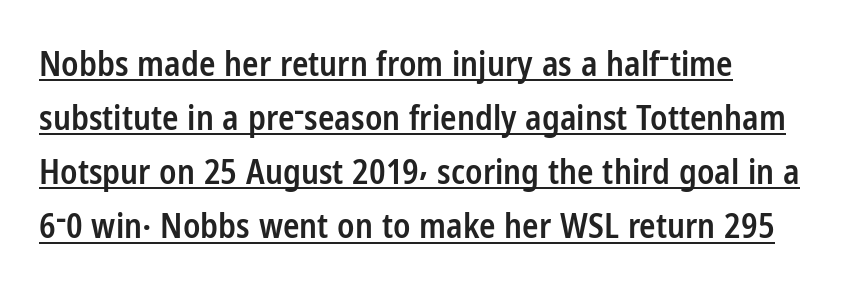
The image shows 34 px semibold, condensed sans-serif type, upright; set left-aligned, normal line spacing (1.59x), normal letter spacing, underlined; low stroke contrast and a medium x-height.
